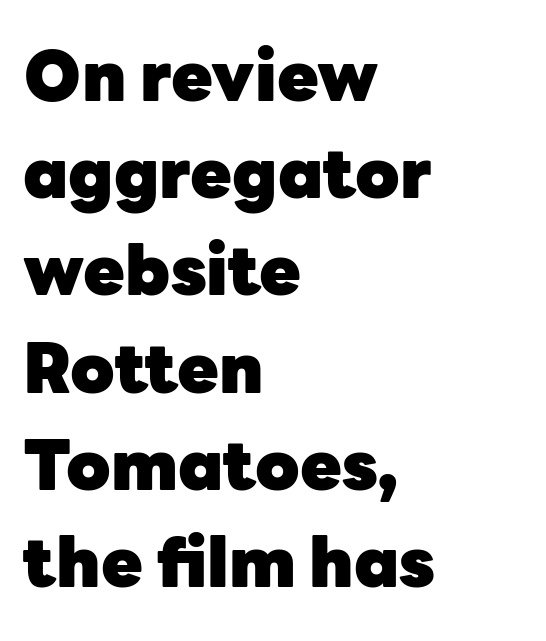
{"serif": "no", "italic": "no", "bold": "yes", "weight": "heavy", "width": "normal", "stroke_contrast": "low", "x_height": "medium", "monospaced": "no", "underline": "no", "align": "left", "line_spacing": "normal", "line_spacing_ratio": 1.43, "letter_spacing": "normal", "letter_spacing_em": 0.0, "glyph_px": 68}
